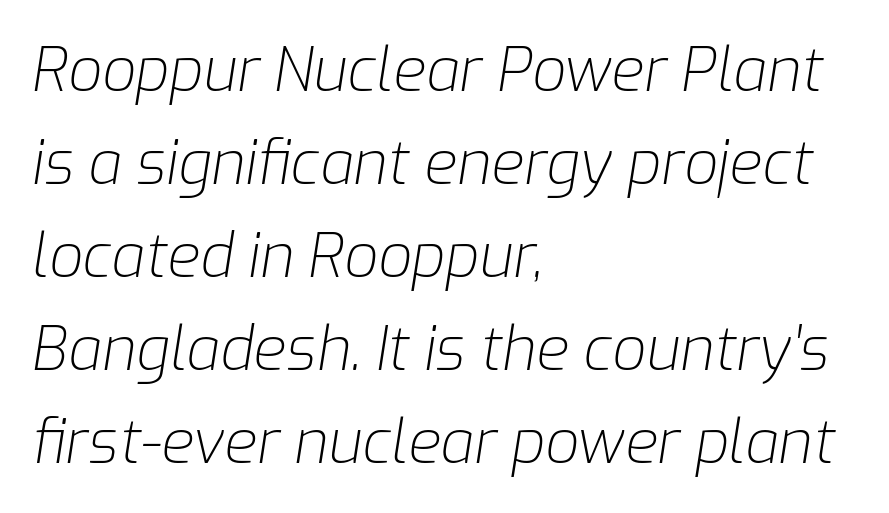
{"italic": "yes", "lean": "right", "slant_degrees": 9, "bold": "no", "weight": "light", "width": "normal", "stroke_contrast": "low", "x_height": "medium", "monospaced": "no", "underline": "no", "align": "left", "line_spacing": "normal", "line_spacing_ratio": 1.55, "letter_spacing": "normal", "letter_spacing_em": 0.0, "glyph_px": 60}
